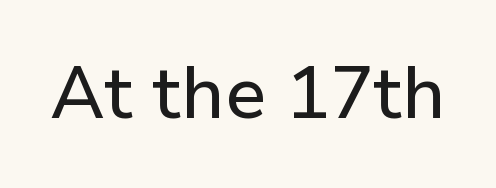
Unlike italic type, these characters show no tilt at all. Unlike a traditional serif, this face leaves its strokes unadorned. Think of a printed novel: that variable character pitch is what you see here. The specimen omits any rule beneath the text block's lines.
